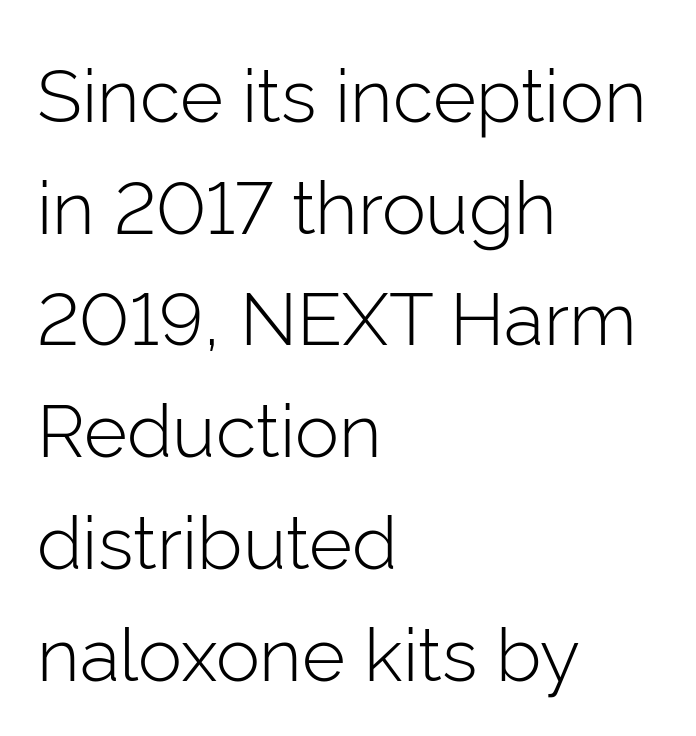
Q: Is the text bold? A: No.
Q: Is the text italic (slanted)? A: No, it is upright.
Q: Is the typeface a serif or a sans-serif typeface? A: Sans-serif.
Q: Is the text underlined? A: No.
Q: How is the paragraph aligned? A: Left-aligned.
Q: Is the spacing between letters normal or unusually wide? A: Normal.
Q: Is the spacing between lines tight, normal or loose? A: Normal.
Q: Width (condensed, normal, or wide)? A: Normal.
Q: Stroke contrast? A: Low.
Q: x-height? A: Medium.
Q: Monospaced? A: No.
